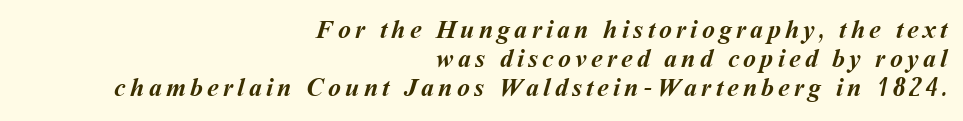
{"bold": "yes", "underline": "no", "align": "right", "line_spacing": "tight", "line_spacing_ratio": 1.11, "glyph_px": 26}
